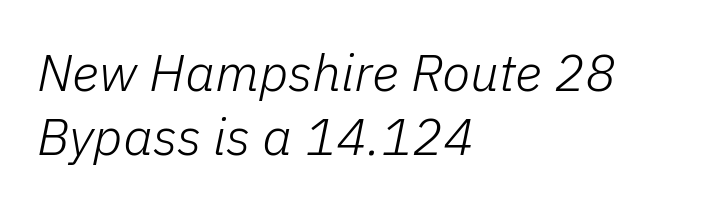
Q: Is the text bold? A: No.
Q: Is the text italic (slanted)? A: Yes, it leans right by about 11 degrees.
Q: Is the text underlined? A: No.
Q: How is the paragraph aligned? A: Left-aligned.
Q: Is the spacing between letters normal or unusually wide? A: Normal.
Q: Width (condensed, normal, or wide)? A: Normal.
Q: Stroke contrast? A: Low.
Q: x-height? A: Medium.
Q: Monospaced? A: No.
